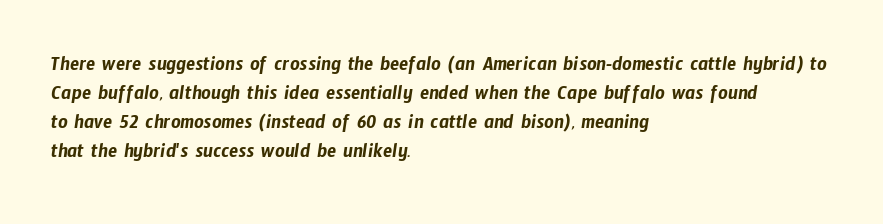
Successive baselines arrive at the customary interval. The gap between lines stays unmarked. The setting favours the left margin, as ordinary paragraphs usually do. This rendering leaves character spacing at its baseline value.
